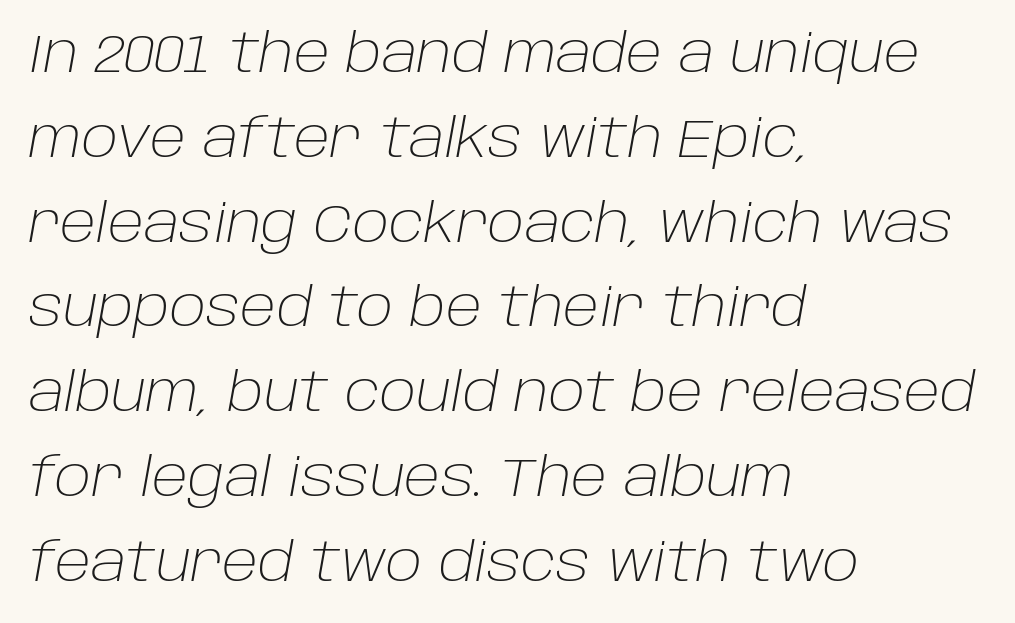
Q: Is the text bold? A: No.
Q: Is the text italic (slanted)? A: Yes, it leans right by about 10 degrees.
Q: Is the text underlined? A: No.
Q: How is the paragraph aligned? A: Left-aligned.
Q: Is the spacing between letters normal or unusually wide? A: Normal.
Q: Is the spacing between lines tight, normal or loose? A: Normal.
Q: Width (condensed, normal, or wide)? A: Normal.
Q: Stroke contrast? A: Low.
Q: x-height? A: Large.
Q: Monospaced? A: No.
